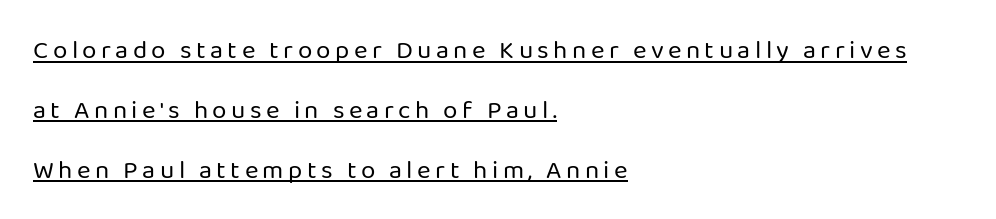
{"italic": "no", "bold": "no", "underline": "yes", "align": "left", "line_spacing": "loose", "line_spacing_ratio": 2.3, "glyph_px": 26}
